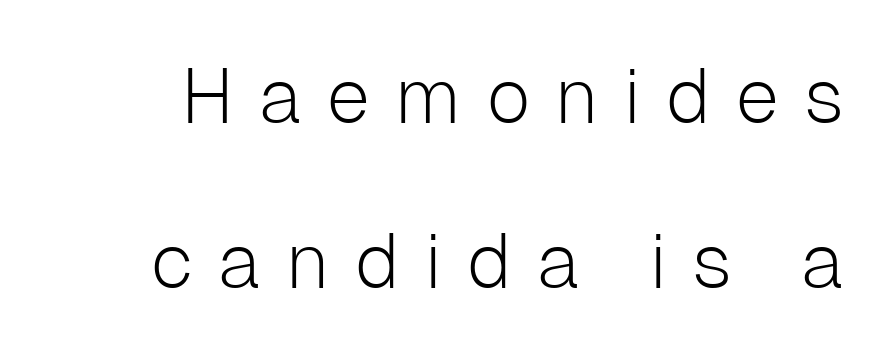
{"serif": "no", "italic": "no", "bold": "no", "weight": "light", "width": "normal", "stroke_contrast": "low", "x_height": "medium", "monospaced": "no", "underline": "no", "line_spacing": "loose", "line_spacing_ratio": 2.14, "letter_spacing": "wide", "letter_spacing_em": 0.33, "glyph_px": 77}
